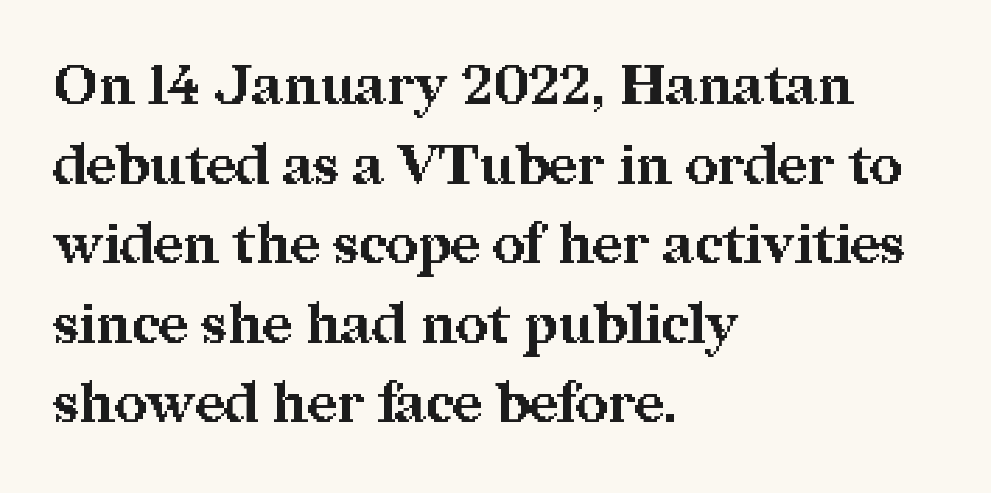
{"serif": "yes", "italic": "no", "bold": "yes", "weight": "bold", "width": "normal", "stroke_contrast": "medium", "x_height": "medium", "monospaced": "no", "underline": "no", "align": "left", "line_spacing": "normal", "line_spacing_ratio": 1.42, "letter_spacing": "normal", "letter_spacing_em": 0.0, "glyph_px": 56}
